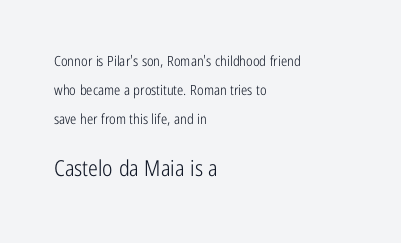
Q: Is the text bold? A: No.
Q: Is the text italic (slanted)? A: No, it is upright.
Q: Is the text underlined? A: No.
Q: How is the paragraph aligned? A: Left-aligned.
Q: Is the spacing between letters normal or unusually wide? A: Normal.
Q: Is the spacing between lines tight, normal or loose? A: Loose.
Q: Which block of text is set in a larger size, the first (top) or the second (bottom)? A: The second (bottom) one.
